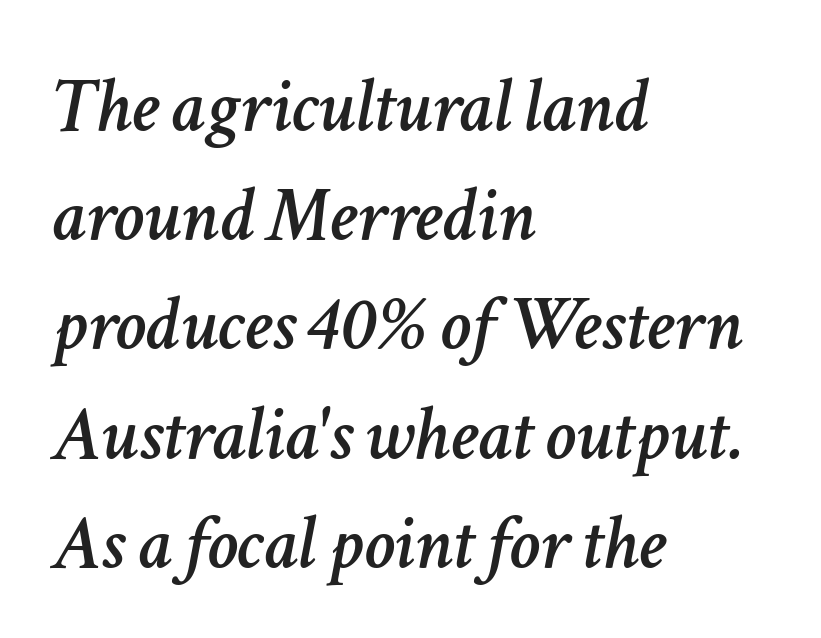
{"italic": "yes", "lean": "right", "slant_degrees": 11, "width": "normal", "stroke_contrast": "low", "x_height": "medium", "monospaced": "no", "underline": "no", "align": "left", "line_spacing": "normal", "line_spacing_ratio": 1.4, "letter_spacing": "normal", "letter_spacing_em": 0.0, "glyph_px": 78}
